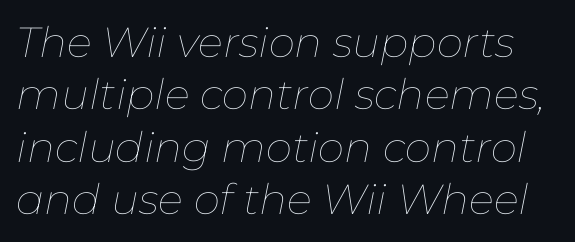
Q: Is the text bold? A: No.
Q: Is the text italic (slanted)? A: Yes, it leans right by about 11 degrees.
Q: Is the text underlined? A: No.
Q: Is the spacing between letters normal or unusually wide? A: Normal.
Q: Is the spacing between lines tight, normal or loose? A: Normal.
Q: Width (condensed, normal, or wide)? A: Normal.
Q: Stroke contrast? A: Low.
Q: x-height? A: Medium.
Q: Monospaced? A: No.
